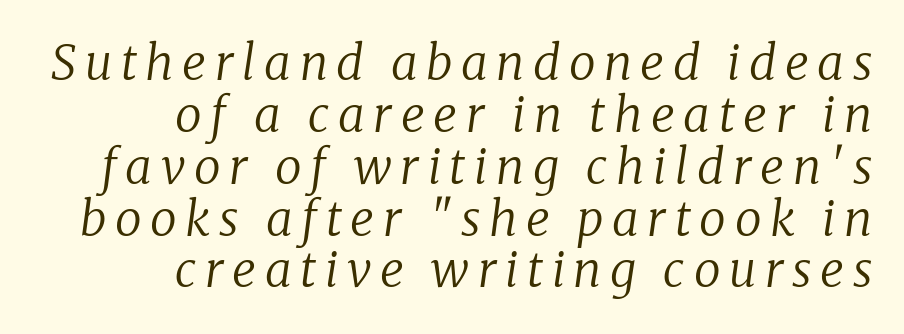
Q: Is the text bold? A: No.
Q: Is the text italic (slanted)? A: Yes, it leans right by about 8 degrees.
Q: Is the typeface a serif or a sans-serif typeface? A: Serif.
Q: Is the text underlined? A: No.
Q: How is the paragraph aligned? A: Right-aligned.
Q: Is the spacing between lines tight, normal or loose? A: Tight.
Q: Width (condensed, normal, or wide)? A: Normal.
Q: Stroke contrast? A: Low.
Q: x-height? A: Medium.
Q: Monospaced? A: No.
